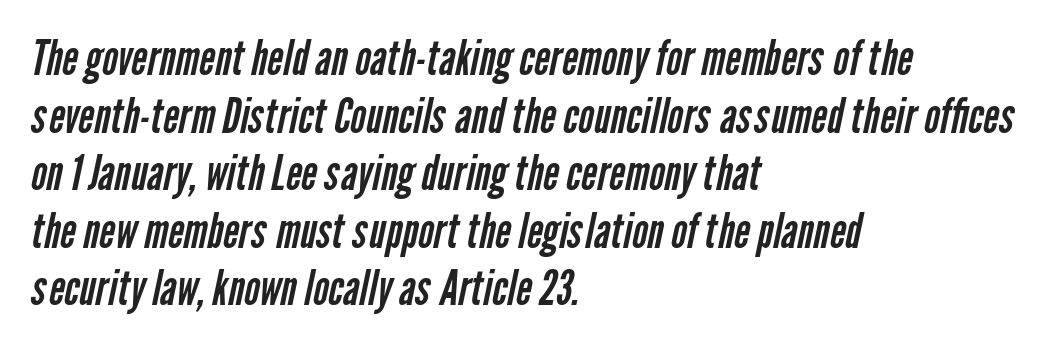
Q: Is the text bold? A: No.
Q: Is the typeface a serif or a sans-serif typeface? A: Sans-serif.
Q: Is the text underlined? A: No.
Q: How is the paragraph aligned? A: Left-aligned.
Q: Is the spacing between letters normal or unusually wide? A: Normal.
Q: Width (condensed, normal, or wide)? A: Condensed.
Q: Stroke contrast? A: Low.
Q: x-height? A: Medium.
Q: Monospaced? A: No.
